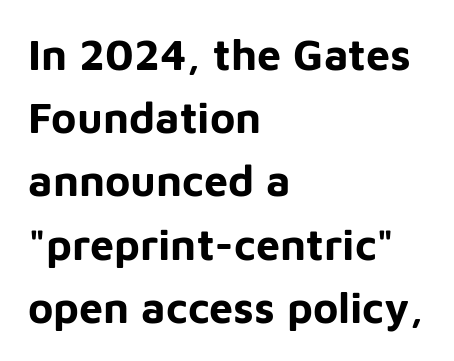
{"serif": "no", "italic": "no", "bold": "yes", "weight": "bold", "width": "normal", "stroke_contrast": "low", "x_height": "medium", "monospaced": "no", "underline": "no", "align": "left", "line_spacing": "normal", "line_spacing_ratio": 1.47, "letter_spacing": "normal", "letter_spacing_em": 0.0, "glyph_px": 43}
